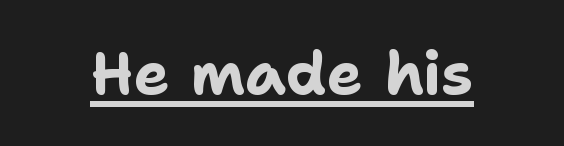
The image shows 60 px bold sans-serif type, upright; set normal letter spacing, underlined; low stroke contrast and a medium x-height.
